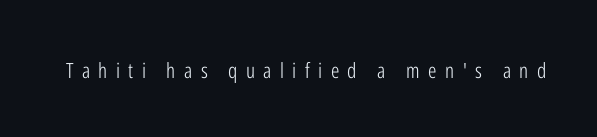
The image shows 21 px text type, upright; set unusually wide letter spacing (+0.4 em), not underlined.
